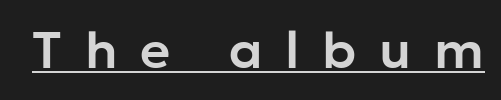
No italicization has been applied; the sample stays upright. The rendering uses natural spacing where letterforms have individual widths. Does the type have serifs? No, each stem ends abruptly. Short note: letters widely spaced.
